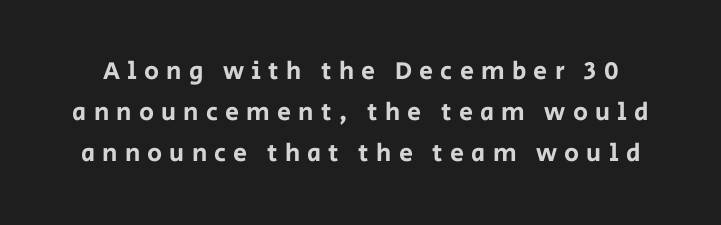
Clear beneath every line of the passage. In terms of leading, this rendering sits right in the middle. How are the letters spaced? Widely, with obvious added tracking. The lettering stays uniformly vertical, giving the passage a roman look.
